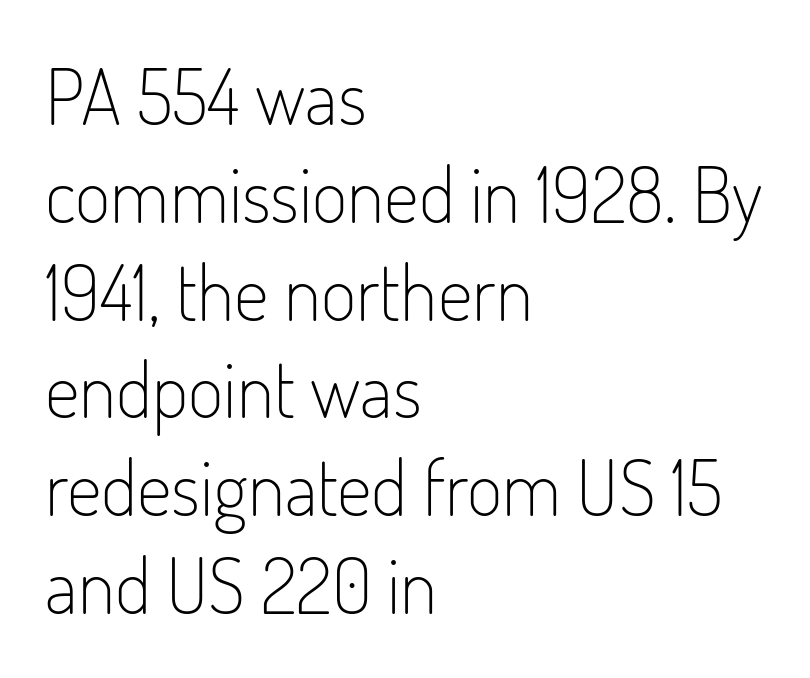
Any mark beneath the type? The region is blank. Heaviness? Minimal to ordinary, like unemphasized prose. The face used here is rendered with its standard letterfit. The typography opts for an upright posture over an oblique one. Character widths vary here, with narrow letters taking less room than wide ones. The lines in this sample share a left origin and differ only in where they stop.
